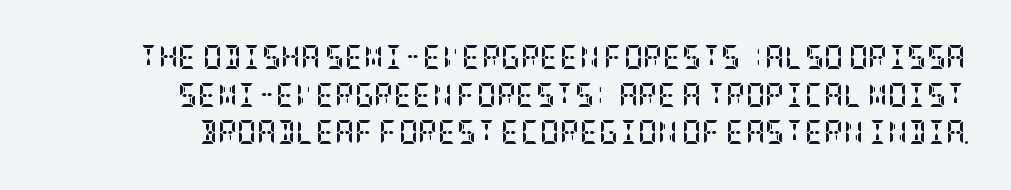
Q: Is the text bold? A: Yes.
Q: Is the text italic (slanted)? A: No, it is upright.
Q: Is the text underlined? A: No.
Q: Is the spacing between letters normal or unusually wide? A: Normal.
Q: Is the spacing between lines tight, normal or loose? A: Normal.
